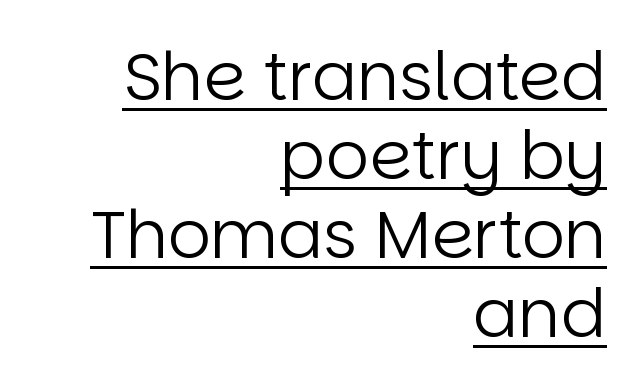
Q: Is the text bold? A: No.
Q: Is the text italic (slanted)? A: No, it is upright.
Q: Is the typeface a serif or a sans-serif typeface? A: Sans-serif.
Q: Is the text underlined? A: Yes.
Q: How is the paragraph aligned? A: Right-aligned.
Q: Is the spacing between letters normal or unusually wide? A: Normal.
Q: Width (condensed, normal, or wide)? A: Normal.
Q: Stroke contrast? A: Low.
Q: x-height? A: Large.
Q: Monospaced? A: No.
